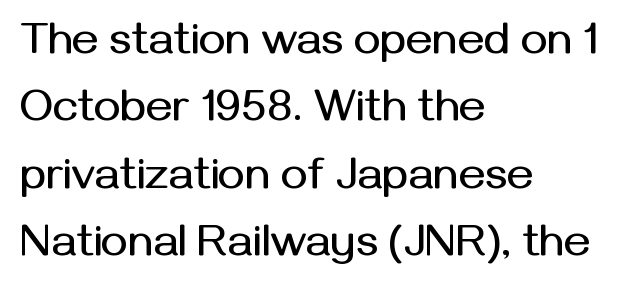
Quick note: not italic, upright. How would I describe the line gaps? Plain and ordinary. These lines stack with their left ends in a neat column. Letter spacing: default.
